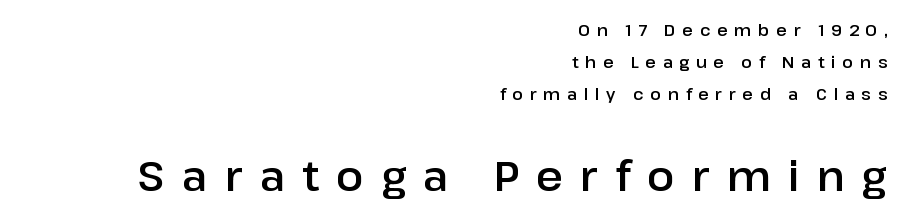
Q: Is the text italic (slanted)? A: No, it is upright.
Q: Is the typeface a serif or a sans-serif typeface? A: Sans-serif.
Q: Is the text underlined? A: No.
Q: How is the paragraph aligned? A: Right-aligned.
Q: Is the spacing between letters normal or unusually wide? A: Unusually wide.
Q: Is the spacing between lines tight, normal or loose? A: Loose.
Q: Which block of text is set in a larger size, the first (top) or the second (bottom)? A: The second (bottom) one.
Q: Width (condensed, normal, or wide)? A: Normal.
Q: Stroke contrast? A: Low.
Q: x-height? A: Medium.
Q: Monospaced? A: No.
